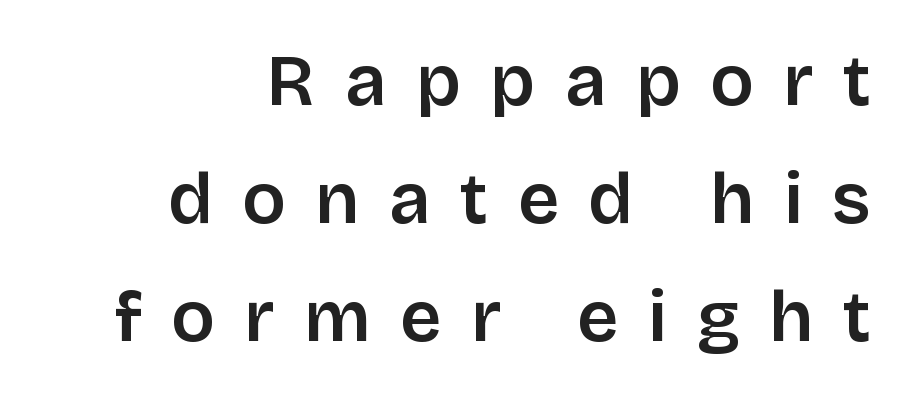
{"serif": "no", "italic": "no", "bold": "semi", "weight": "semibold", "width": "normal", "stroke_contrast": "low", "x_height": "large", "monospaced": "no", "underline": "no", "align": "right", "line_spacing": "normal", "line_spacing_ratio": 1.64, "letter_spacing": "wide", "letter_spacing_em": 0.41, "glyph_px": 72}
